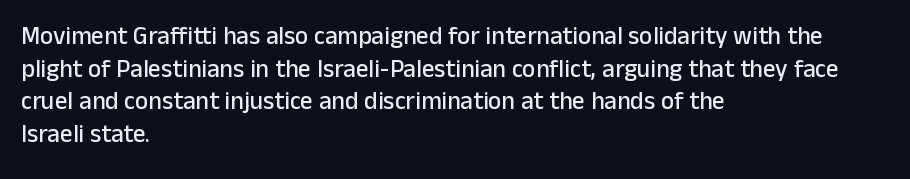
Q: Is the text italic (slanted)? A: No, it is upright.
Q: Is the text underlined? A: No.
Q: How is the paragraph aligned? A: Left-aligned.
Q: Is the spacing between letters normal or unusually wide? A: Normal.
Q: Is the spacing between lines tight, normal or loose? A: Normal.
